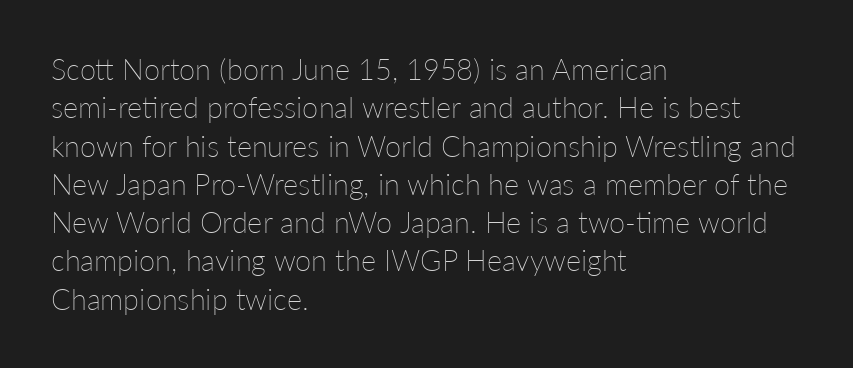
The image shows 29 px thin type, upright; set left-aligned, normal line spacing (1.32x), normal letter spacing, not underlined; low stroke contrast and a medium x-height.
